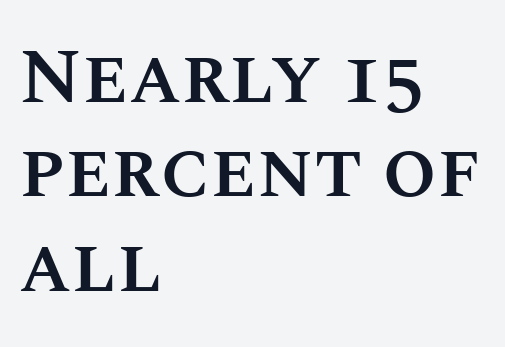
Every row of glyphs begins at an identical x-position on the left. Every stem runs plumb, perpendicular to the baseline. The passage shown is semibold, sitting just below true bold. Look at the tracking — it's just the regular setting, nothing added.
